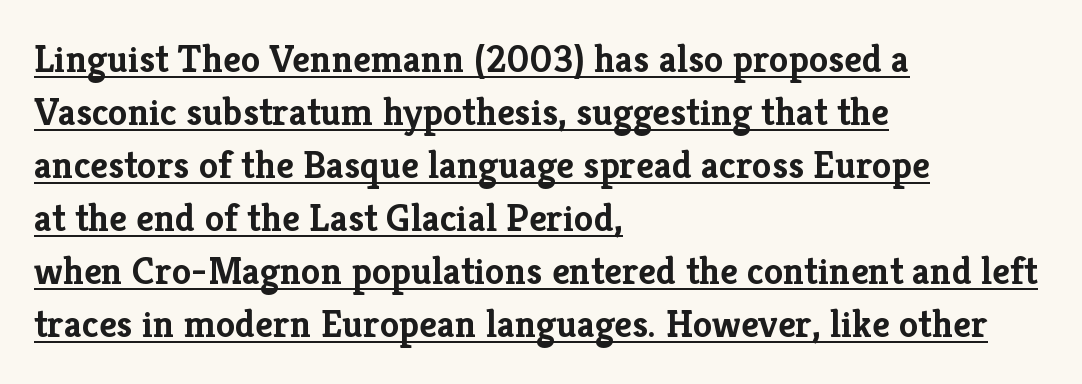
The image shows 39 px semibold serif type, upright; set left-aligned, normal line spacing (1.36x), normal letter spacing, underlined; low stroke contrast and a medium x-height.
